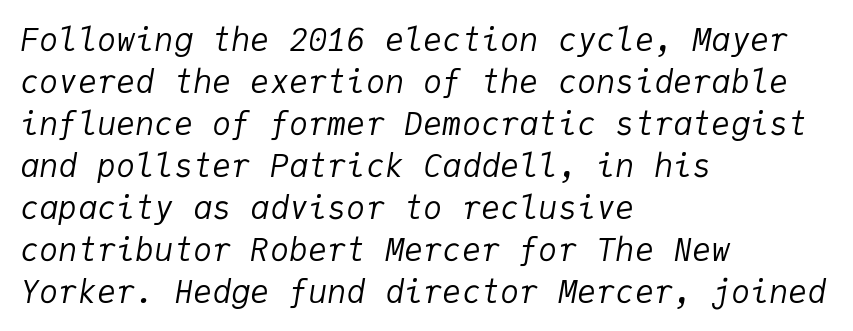
Q: Is the text bold? A: No.
Q: Is the text italic (slanted)? A: Yes, it leans right by about 9 degrees.
Q: Is the text underlined? A: No.
Q: How is the paragraph aligned? A: Left-aligned.
Q: Is the spacing between letters normal or unusually wide? A: Normal.
Q: Is the spacing between lines tight, normal or loose? A: Normal.
Q: Width (condensed, normal, or wide)? A: Normal.
Q: Stroke contrast? A: Low.
Q: x-height? A: Medium.
Q: Monospaced? A: Yes.
